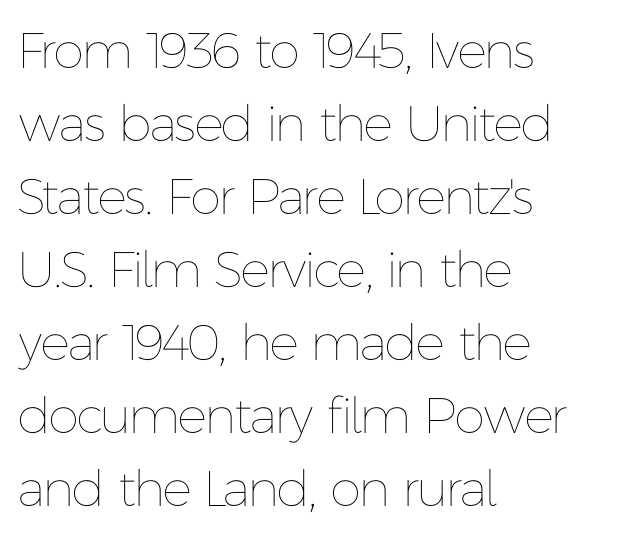
{"italic": "no", "bold": "no", "weight": "thin", "width": "normal", "stroke_contrast": "low", "x_height": "medium", "monospaced": "no", "underline": "no", "align": "left", "line_spacing": "normal", "line_spacing_ratio": 1.46, "letter_spacing": "normal", "letter_spacing_em": 0.0, "glyph_px": 50}
